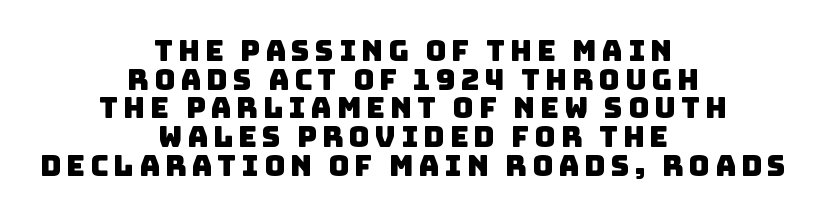
You could not count columns in this text — the font is proportionally spaced. This rendering features lettering with no underline. In terms of letterform style, serifs are entirely absent. Line starts and ends both wander, symmetrically.
